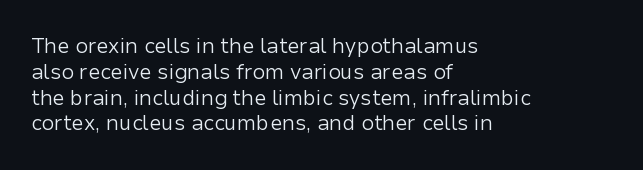
The image shows 21 px text type, upright; set left-aligned, line spacing 1.23x, normal letter spacing, not underlined.
